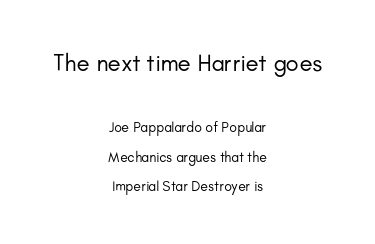
The image shows 24 px text type, upright; set centered, loose line spacing (2.12x), normal letter spacing, not underlined; the first (top) block is 1.71x larger.
